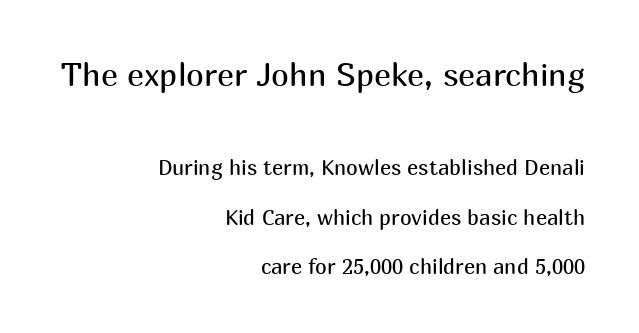
{"serif": "no", "italic": "no", "bold": "no", "weight": "regular", "width": "normal", "stroke_contrast": "medium", "x_height": "medium", "monospaced": "no", "underline": "no", "align": "right", "line_spacing": "loose", "line_spacing_ratio": 2.34, "letter_spacing": "normal", "letter_spacing_em": 0.0, "larger_block": "first", "size_ratio": 1.52, "glyph_px": 32}
